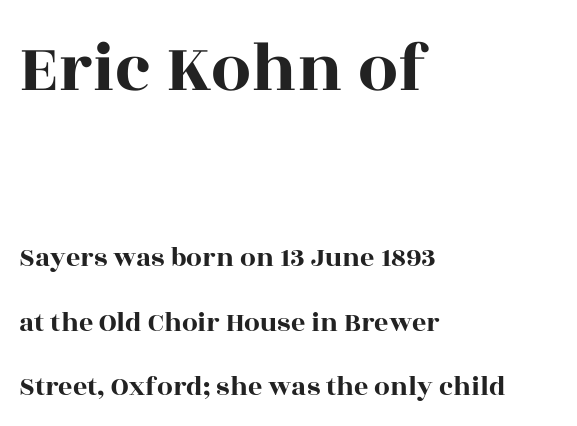
The passage is arranged the way most books set body copy — flush left. Two sizes are in play, and the larger belongs to the first block. Plain, unruled lines of type. You could call the tracking neutral — neither tight nor loose.
